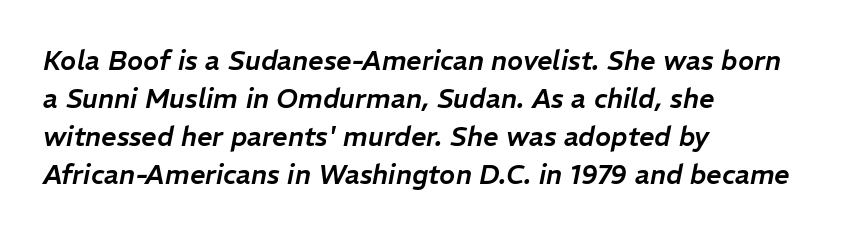
The rendering anchors every line to the left-hand side. Characters are canted at an angle relative to the baseline's perpendicular. What's the leading like? Ordinary, nothing unusual. Compared with typical body copy, the letter spacing here is the same.
